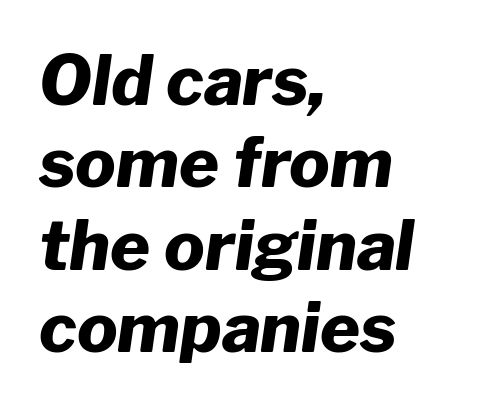
The image shows 68 px heavy type, italic (leaning right); set left-aligned, line spacing 1.21x, normal letter spacing, not underlined; low stroke contrast and a medium x-height.
